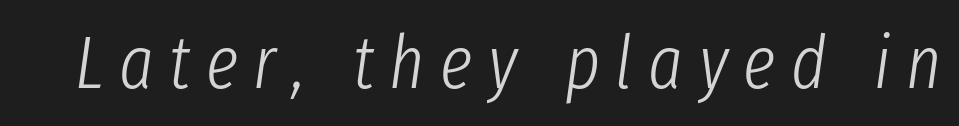
These lines are rendered in a variable-pitch font. The strokes are not fattened; the text isn't bold. Designer's note — italics engaged. There is plenty of visible air inserted between adjacent glyphs. This rendering features lettering with no underline.
